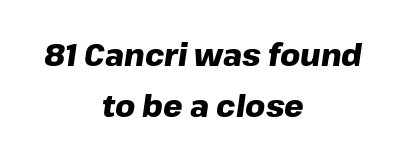
{"italic": "yes", "lean": "right", "slant_degrees": 8, "bold": "yes", "weight": "heavy", "width": "normal", "stroke_contrast": "low", "x_height": "medium", "monospaced": "no", "underline": "no", "align": "center", "line_spacing": "normal", "line_spacing_ratio": 1.63, "letter_spacing": "normal", "letter_spacing_em": 0.0, "glyph_px": 31}
